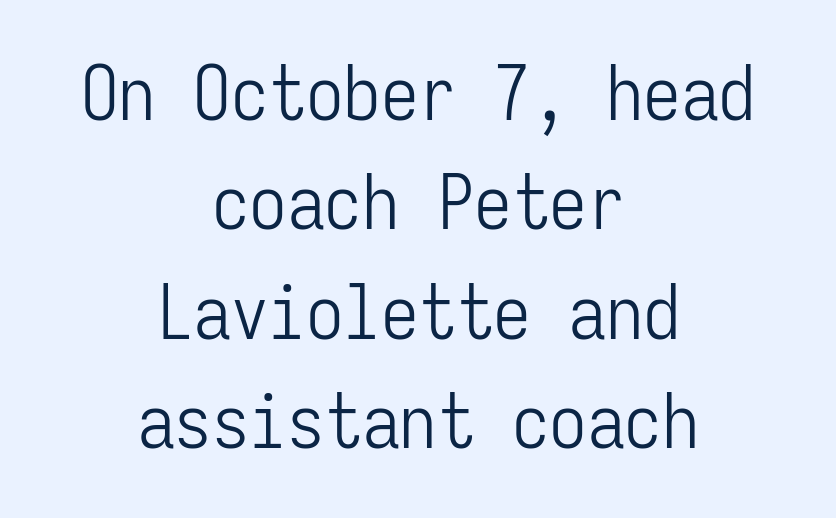
Letters rest on an invisible, unmarked baseline. The passage shown is typed in a monospace face where columns stay perfectly aligned. Stroke mass is kept to a normal reading level or below. If you folded the block vertically in half, each line would mirror itself in length. Nothing unusual about the tracking: characters are spaced as the font intends. The letters stand straight up with perfectly vertical stems.
